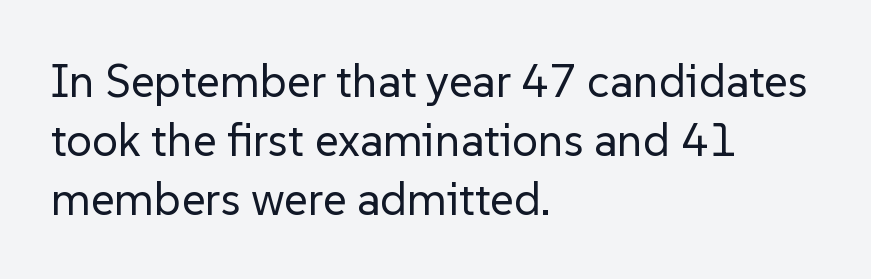
{"serif": "no", "italic": "no", "bold": "no", "weight": "regular", "width": "normal", "stroke_contrast": "low", "x_height": "medium", "monospaced": "no", "underline": "no", "align": "left", "line_spacing": "normal", "line_spacing_ratio": 1.28, "letter_spacing": "normal", "letter_spacing_em": 0.0, "glyph_px": 46}
